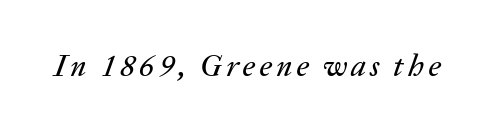
The image shows 31 px text type, italic (leaning right); set not underlined; low stroke contrast and a medium x-height.
